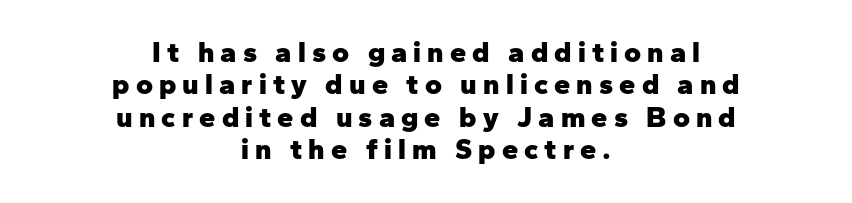
{"serif": "no", "italic": "no", "bold": "yes", "weight": "heavy", "width": "normal", "stroke_contrast": "low", "x_height": "medium", "monospaced": "no", "underline": "no", "align": "center", "line_spacing": "tight", "line_spacing_ratio": 1.12, "letter_spacing": "wide", "letter_spacing_em": 0.21, "glyph_px": 29}
